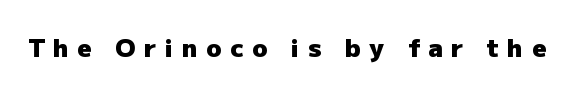
The image shows 25 px bold type, upright; set unusually wide letter spacing (+0.34 em), not underlined.
